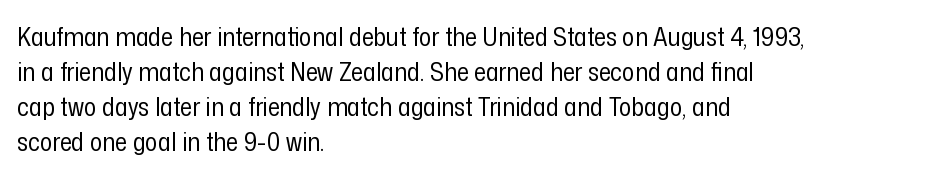
The image shows 26 px text type, upright; set left-aligned, normal line spacing (1.35x), normal letter spacing, not underlined.
